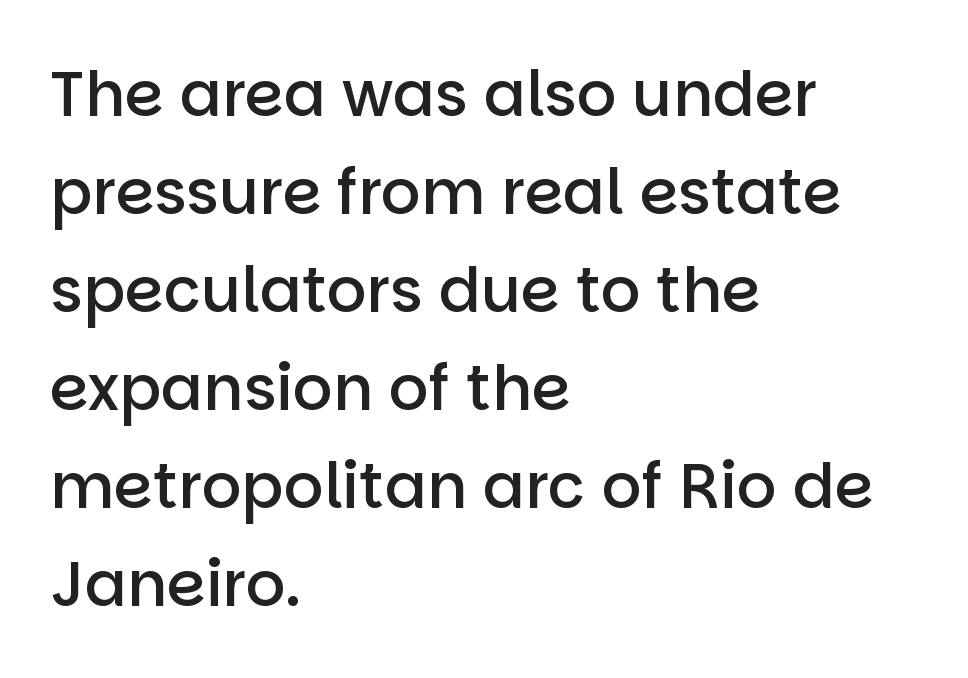
The image shows 62 px semibold sans-serif type, upright; set left-aligned, normal line spacing (1.58x), normal letter spacing, not underlined; low stroke contrast and a large x-height.
